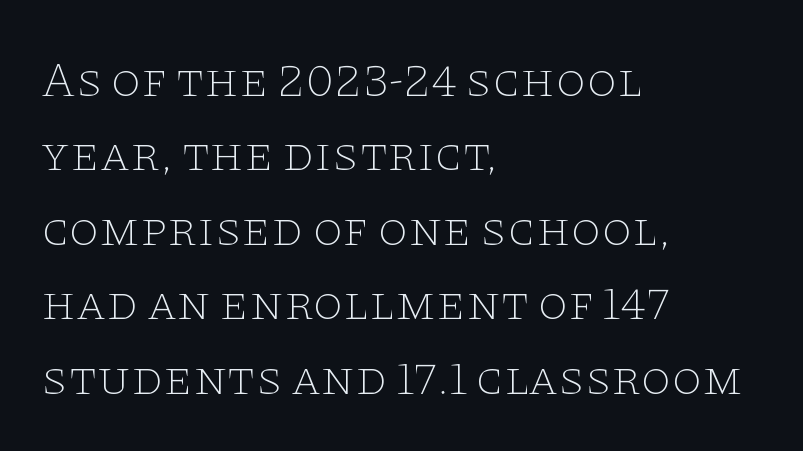
The image shows 49 px thin, wide serif type, upright; set left-aligned, normal line spacing (1.52x), normal letter spacing, not underlined; low stroke contrast and a large x-height.
